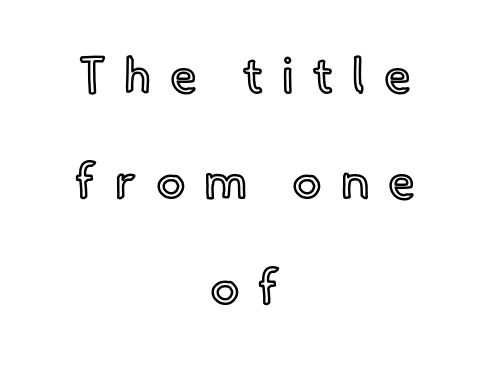
Q: Is the text italic (slanted)? A: No, it is upright.
Q: Is the text underlined? A: No.
Q: How is the paragraph aligned? A: Centered.
Q: Is the spacing between letters normal or unusually wide? A: Unusually wide.
Q: Is the spacing between lines tight, normal or loose? A: Loose.
Q: Width (condensed, normal, or wide)? A: Normal.
Q: x-height? A: Small.
Q: Monospaced? A: No.
